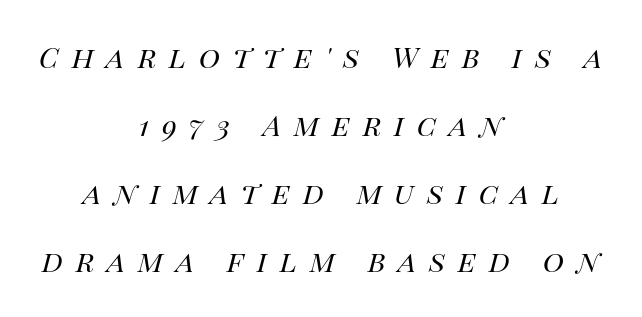
{"italic": "yes", "lean": "right", "slant_degrees": 14, "bold": "no", "weight": "regular", "width": "normal", "stroke_contrast": "high", "x_height": "large", "monospaced": "no", "underline": "no", "align": "center", "line_spacing": "loose", "line_spacing_ratio": 2.35, "letter_spacing": "wide", "letter_spacing_em": 0.44, "glyph_px": 29}
